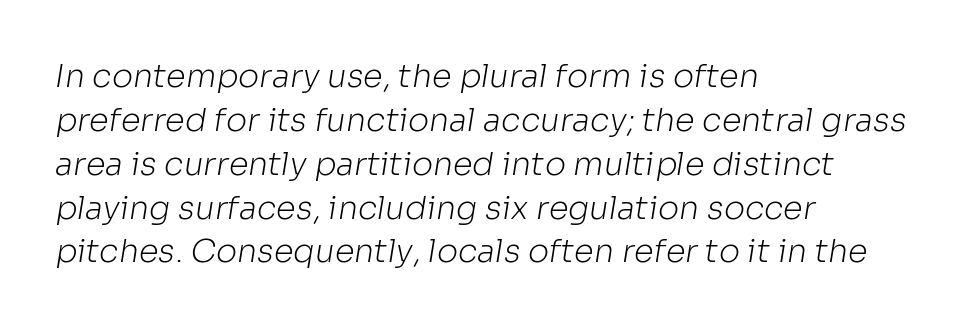
The gaps between neighbouring characters are ordinary and unremarkable. The specimen omits any rule beneath the text block's lines. The text was rendered using a sans face with plain stroke endings. Line starts are locked; line ends wander. Vertically, the passage feels balanced, rows spaced as you'd expect. A typesetter would call this proportional, since set widths differ per character.
